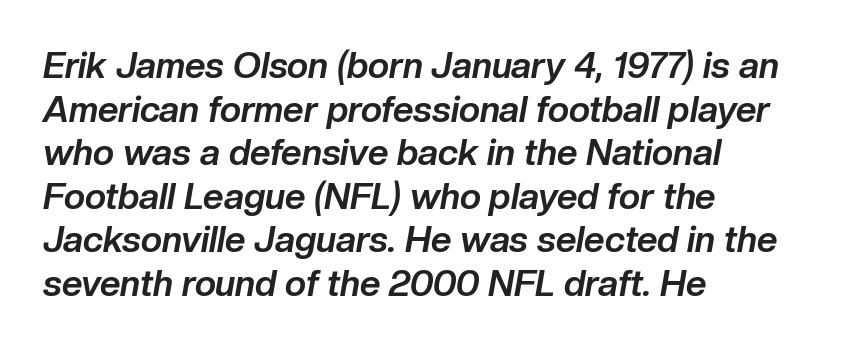
{"italic": "yes", "lean": "right", "slant_degrees": 10, "bold": "yes", "weight": "bold", "width": "normal", "stroke_contrast": "low", "x_height": "medium", "monospaced": "no", "underline": "no", "align": "left", "line_spacing_ratio": 1.21, "letter_spacing": "normal", "letter_spacing_em": 0.0, "glyph_px": 36}
